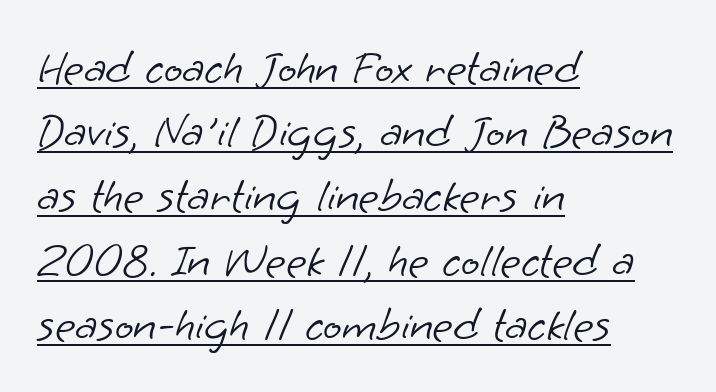
Q: Is the text bold? A: No.
Q: Is the typeface a serif or a sans-serif typeface? A: Sans-serif.
Q: Is the text underlined? A: Yes.
Q: How is the paragraph aligned? A: Left-aligned.
Q: Is the spacing between letters normal or unusually wide? A: Normal.
Q: Is the spacing between lines tight, normal or loose? A: Normal.
Q: Width (condensed, normal, or wide)? A: Normal.
Q: Stroke contrast? A: Low.
Q: x-height? A: Small.
Q: Monospaced? A: No.
